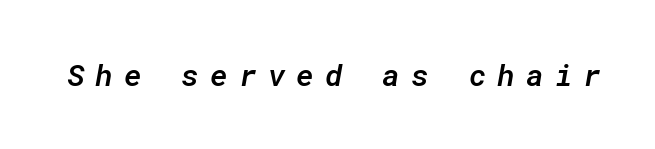
The image shows 30 px semibold type, italic (leaning right), monospaced; set unusually wide letter spacing (+0.37 em), not underlined; low stroke contrast and a medium x-height.
